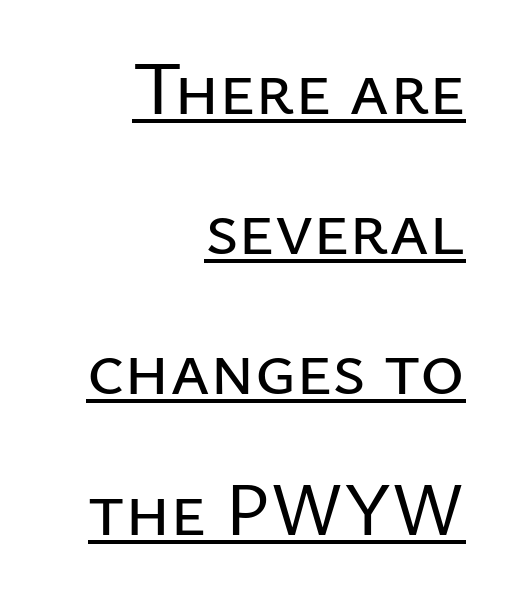
Q: Is the text italic (slanted)? A: No, it is upright.
Q: Is the typeface a serif or a sans-serif typeface? A: Sans-serif.
Q: Is the text underlined? A: Yes.
Q: How is the paragraph aligned? A: Right-aligned.
Q: Is the spacing between letters normal or unusually wide? A: Normal.
Q: Width (condensed, normal, or wide)? A: Normal.
Q: Stroke contrast? A: Low.
Q: x-height? A: Medium.
Q: Monospaced? A: No.
